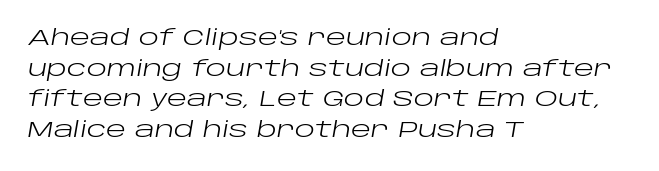
The image shows 21 px text type, italic (leaning right); set left-aligned, normal line spacing (1.46x), normal letter spacing, not underlined.
